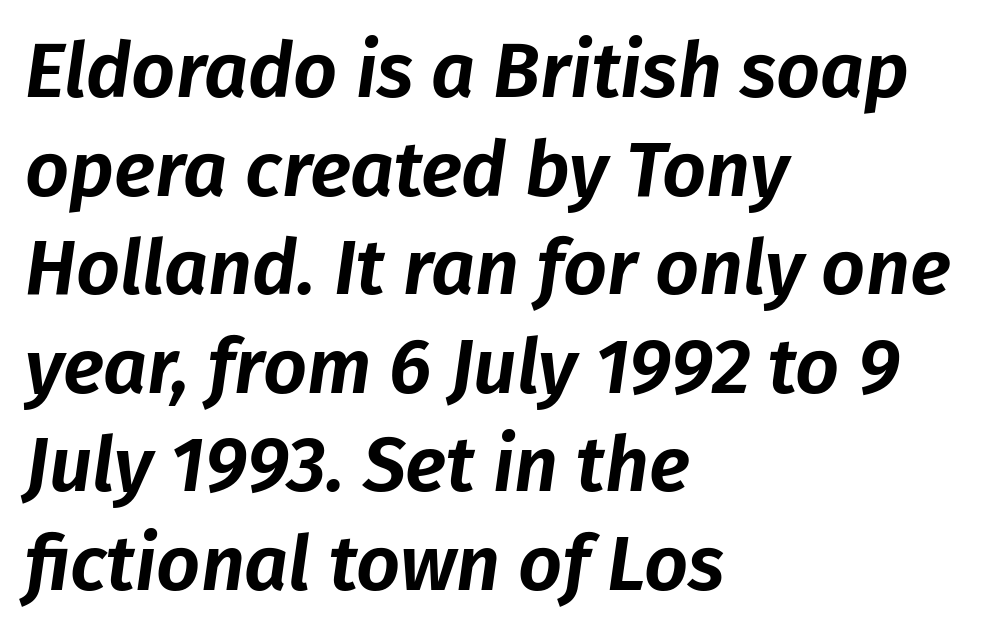
{"italic": "yes", "lean": "right", "slant_degrees": 8, "width": "normal", "stroke_contrast": "low", "x_height": "medium", "monospaced": "no", "underline": "no", "align": "left", "line_spacing": "normal", "line_spacing_ratio": 1.28, "letter_spacing": "normal", "letter_spacing_em": 0.0, "glyph_px": 77}
